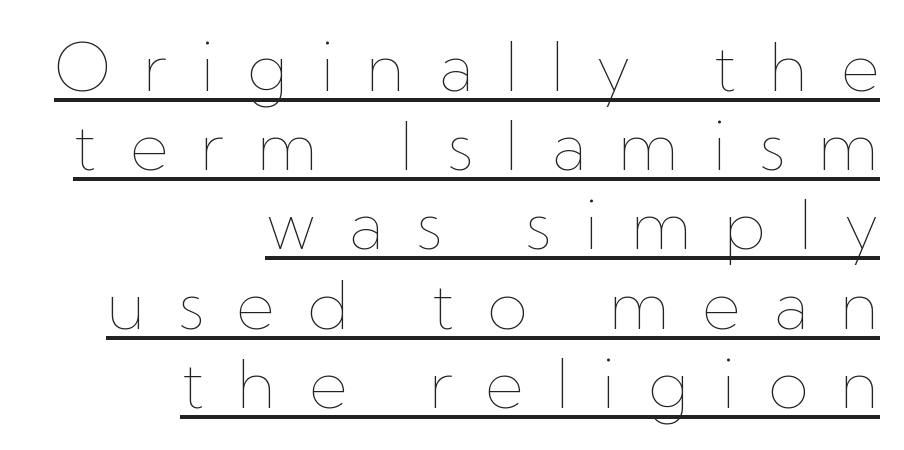
This is roman type, the default non-slanted kind. Between one letter and the next there's a generous, obvious gap. Looks like someone drew a line under every word here. The face used here is proportionally spaced, like ordinary book or web type. Which margin do the lines hug? The right one — the left edge is uneven.
